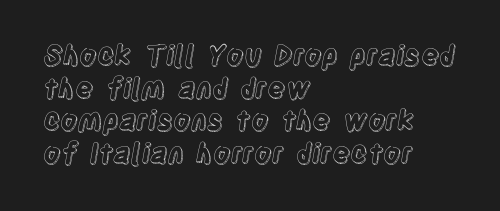
Q: Is the text italic (slanted)? A: Yes.
Q: Is the text underlined? A: No.
Q: How is the paragraph aligned? A: Left-aligned.
Q: Is the spacing between letters normal or unusually wide? A: Normal.
